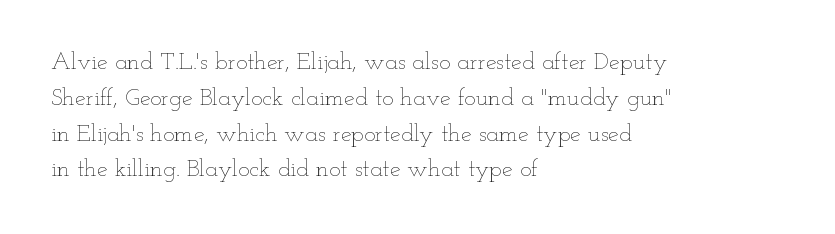
{"italic": "no", "bold": "no", "underline": "no", "align": "left", "line_spacing": "normal", "line_spacing_ratio": 1.49, "letter_spacing": "normal", "letter_spacing_em": 0.0, "glyph_px": 24}
